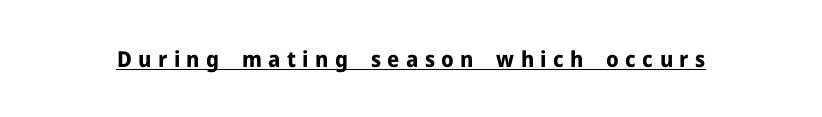
{"italic": "no", "bold": "yes", "underline": "yes", "letter_spacing": "wide", "letter_spacing_em": 0.29, "glyph_px": 22}
